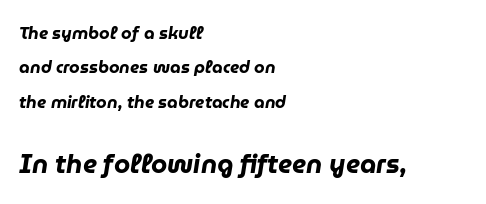
Q: Is the text bold? A: Yes.
Q: Is the text italic (slanted)? A: Yes, it leans right by about 9 degrees.
Q: Is the text underlined? A: No.
Q: How is the paragraph aligned? A: Left-aligned.
Q: Is the spacing between letters normal or unusually wide? A: Normal.
Q: Is the spacing between lines tight, normal or loose? A: Loose.
Q: Which block of text is set in a larger size, the first (top) or the second (bottom)? A: The second (bottom) one.
